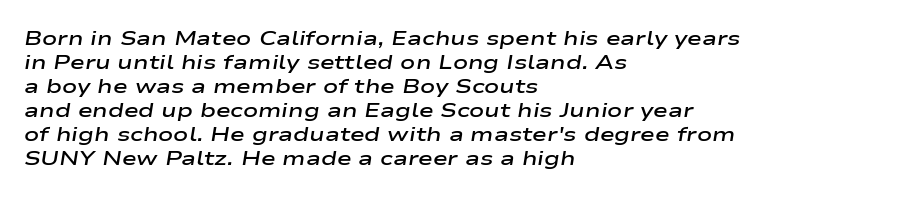
The image shows 20 px text type, italic (leaning right); set left-aligned, line spacing 1.2x, normal letter spacing, not underlined.
